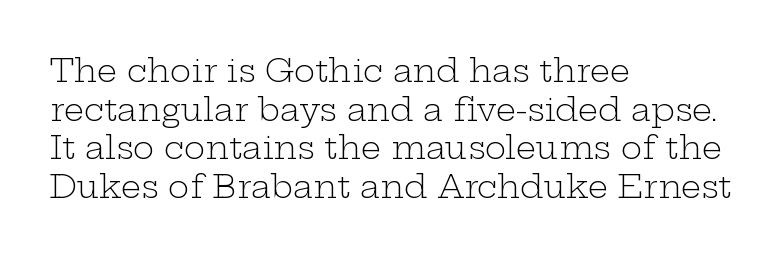
{"serif": "yes", "italic": "no", "bold": "no", "weight": "light", "width": "wide", "stroke_contrast": "low", "x_height": "medium", "monospaced": "no", "underline": "no", "align": "left", "line_spacing_ratio": 1.21, "letter_spacing": "normal", "letter_spacing_em": 0.0, "glyph_px": 32}
